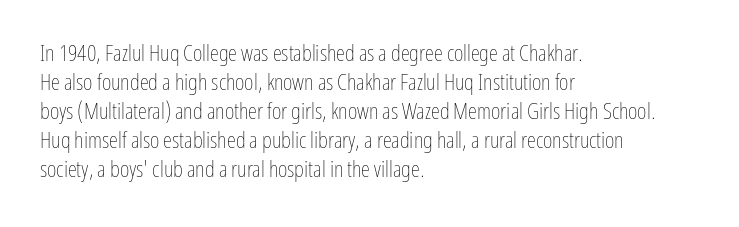
A typesetter would call this zero additional tracking. If you drew a line through each stem, it would be perfectly vertical. This block has exactly the height ordinary leading produces. Teacher's note: observe the even left margin — that is flush-left alignment. The area under the type is left untouched. This is not heavy type; no bold has been used.
